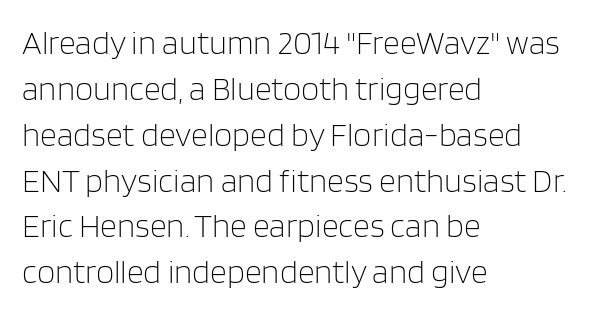
The image shows 33 px light sans-serif type, upright; set left-aligned, normal line spacing (1.39x), normal letter spacing, not underlined; low stroke contrast and a large x-height.
